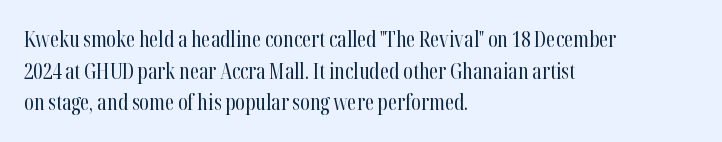
Q: Is the text bold? A: No.
Q: Is the text italic (slanted)? A: No, it is upright.
Q: Is the text underlined? A: No.
Q: How is the paragraph aligned? A: Left-aligned.
Q: Is the spacing between letters normal or unusually wide? A: Normal.
Q: Is the spacing between lines tight, normal or loose? A: Normal.
